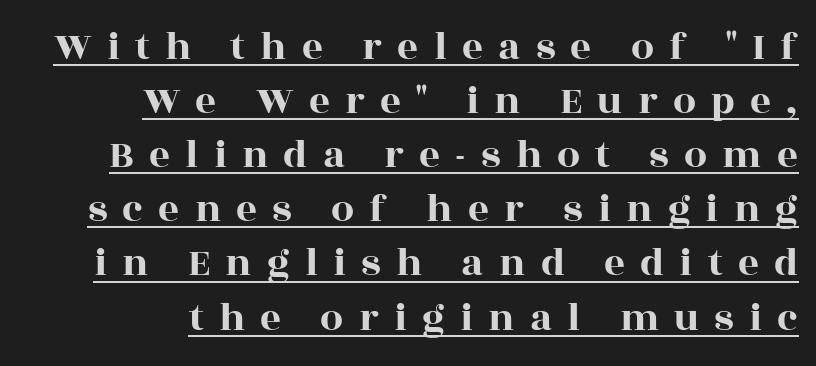
Q: Is the text italic (slanted)? A: No, it is upright.
Q: Is the typeface a serif or a sans-serif typeface? A: Serif.
Q: Is the text underlined? A: Yes.
Q: How is the paragraph aligned? A: Right-aligned.
Q: Is the spacing between letters normal or unusually wide? A: Unusually wide.
Q: Is the spacing between lines tight, normal or loose? A: Normal.
Q: Width (condensed, normal, or wide)? A: Wide.
Q: x-height? A: Large.
Q: Monospaced? A: No.
